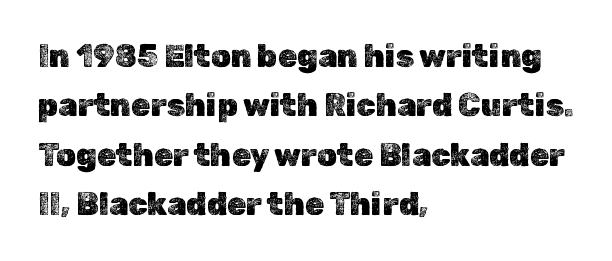
The image shows 31 px text type, upright; set left-aligned, normal line spacing (1.59x), normal letter spacing, not underlined; a medium x-height.
